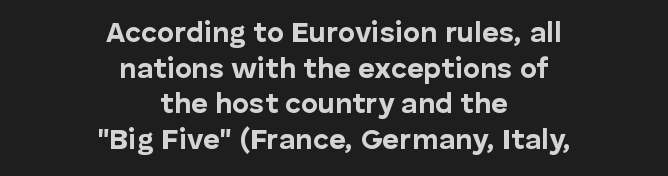
Strokes here are thick enough to call this a true bold. Note: no serifs on the glyphs. If you folded the block vertically in half, each line would mirror itself in length. Is this a fixed-width face? No — the glyphs have proportional, varying widths.
